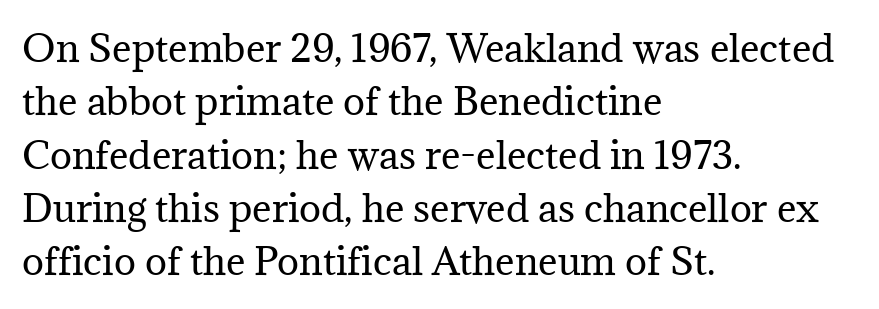
Plain, unruled lines of type. Left-aligned paragraph, ragged on the right. Honestly, the row spacing looks completely unremarkable. Spacing verdict: proportional, widths tailored to each character. Letterform terminals end in serifs throughout the passage. These lines were composed using upright roman letters.
